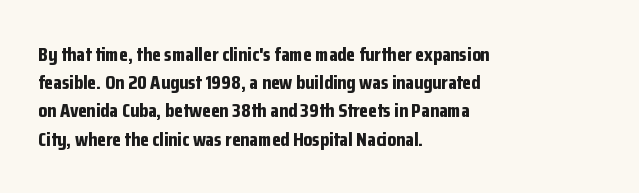
{"italic": "no", "bold": "yes", "underline": "no", "align": "left", "line_spacing": "normal", "line_spacing_ratio": 1.41, "letter_spacing": "normal", "letter_spacing_em": 0.0, "glyph_px": 20}
